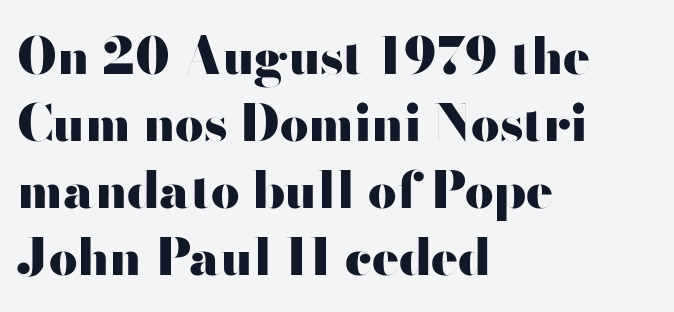
The image shows 50 px heavy, wide type, upright; set left-aligned, normal line spacing (1.34x), normal letter spacing, not underlined; high stroke contrast and a small x-height.
